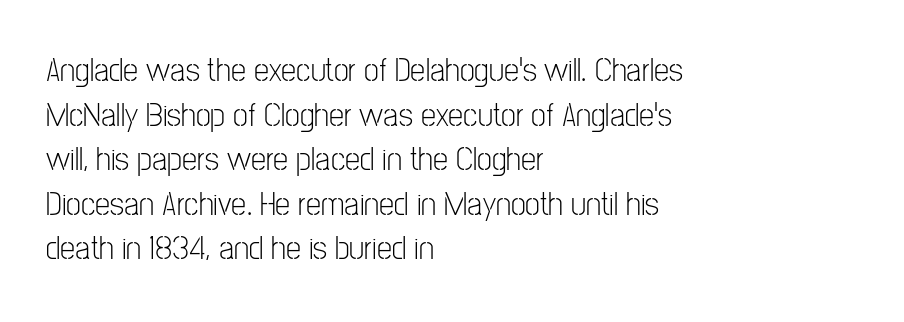
The image shows 34 px light, condensed sans-serif type, upright; set left-aligned, normal line spacing (1.31x), normal letter spacing, not underlined; low stroke contrast and a medium x-height.
